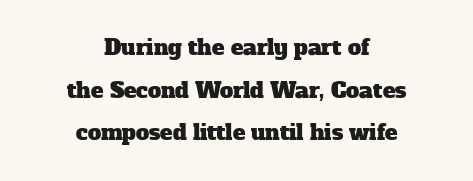
Q: Is the text underlined? A: No.
Q: How is the paragraph aligned? A: Centered.
Q: Is the spacing between letters normal or unusually wide? A: Normal.
Q: Is the spacing between lines tight, normal or loose? A: Loose.
